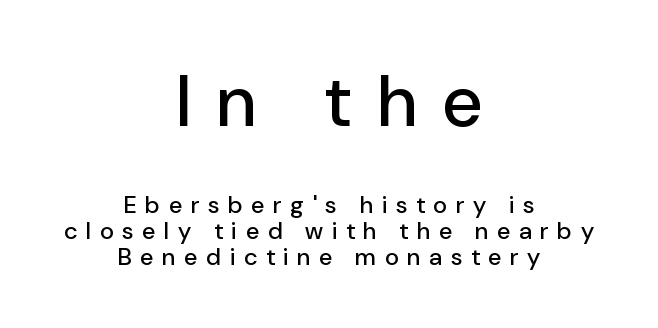
{"serif": "no", "italic": "no", "width": "normal", "stroke_contrast": "low", "x_height": "medium", "monospaced": "no", "underline": "no", "align": "center", "line_spacing": "tight", "line_spacing_ratio": 1.08, "letter_spacing": "wide", "letter_spacing_em": 0.37, "larger_block": "first", "size_ratio": 3.0, "glyph_px": 72}
